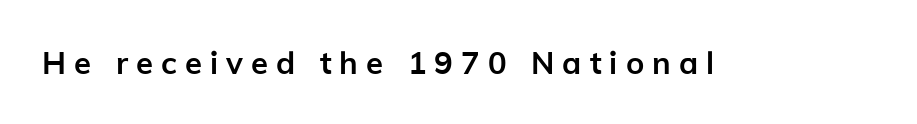
{"serif": "no", "italic": "no", "bold": "yes", "weight": "semibold", "width": "normal", "stroke_contrast": "low", "x_height": "medium", "monospaced": "no", "underline": "no", "letter_spacing": "wide", "letter_spacing_em": 0.26, "glyph_px": 31}
